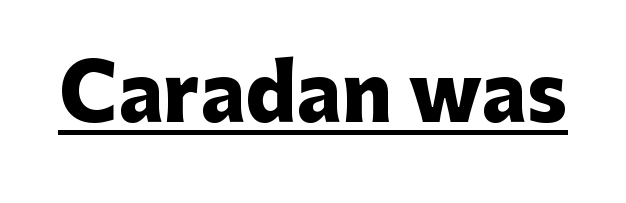
The image shows 76 px heavy sans-serif type, upright; set normal letter spacing, underlined; low stroke contrast and a medium x-height.
